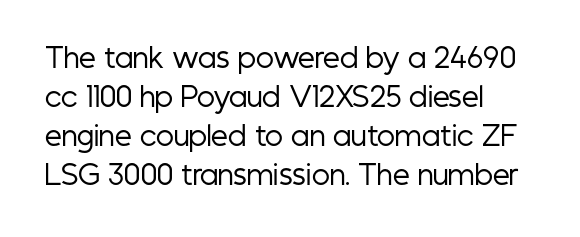
The image shows 27 px text type, upright; set left-aligned, normal line spacing (1.44x), normal letter spacing, not underlined.
